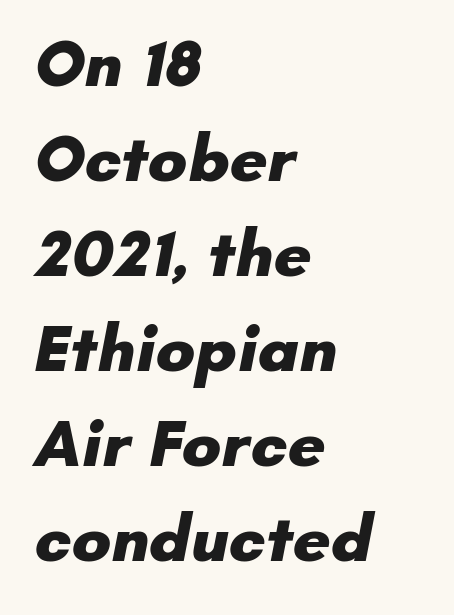
{"serif": "no", "bold": "yes", "weight": "heavy", "width": "normal", "stroke_contrast": "low", "x_height": "small", "monospaced": "no", "underline": "no", "align": "left", "line_spacing": "normal", "line_spacing_ratio": 1.44, "letter_spacing": "normal", "letter_spacing_em": 0.0, "glyph_px": 66}
